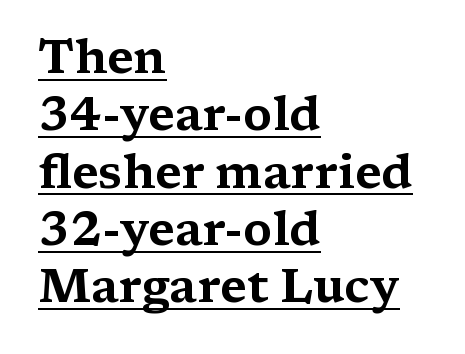
The image shows 47 px wide serif type, upright; set left-aligned, line spacing 1.22x, normal letter spacing, underlined; medium stroke contrast and a medium x-height.
